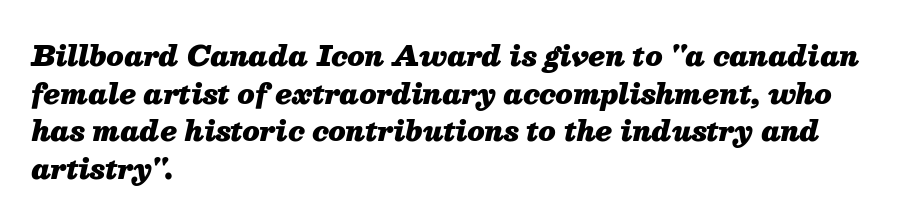
Q: Is the text bold? A: Yes.
Q: Is the text italic (slanted)? A: Yes, it leans right by about 13 degrees.
Q: Is the text underlined? A: No.
Q: How is the paragraph aligned? A: Left-aligned.
Q: Is the spacing between letters normal or unusually wide? A: Normal.
Q: Is the spacing between lines tight, normal or loose? A: Normal.
